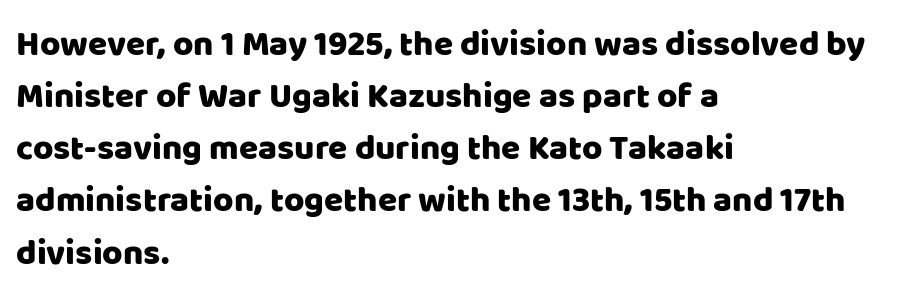
Q: Is the text italic (slanted)? A: No, it is upright.
Q: Is the typeface a serif or a sans-serif typeface? A: Sans-serif.
Q: Is the text underlined? A: No.
Q: How is the paragraph aligned? A: Left-aligned.
Q: Is the spacing between letters normal or unusually wide? A: Normal.
Q: Is the spacing between lines tight, normal or loose? A: Normal.
Q: Width (condensed, normal, or wide)? A: Normal.
Q: Stroke contrast? A: Low.
Q: x-height? A: Large.
Q: Monospaced? A: No.
